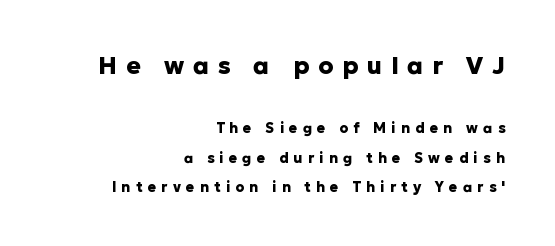
Summary of vertical rhythm: relaxed, with wide interline spacing. Between these two stacked blocks, the higher one wins on size. Is the type bold? Yes — the strokes are clearly thick and heavy. There is plenty of visible air inserted between adjacent glyphs. A flush-right, rag-left setting is used for this passage. Unmarked baselines from the first word to the last.
